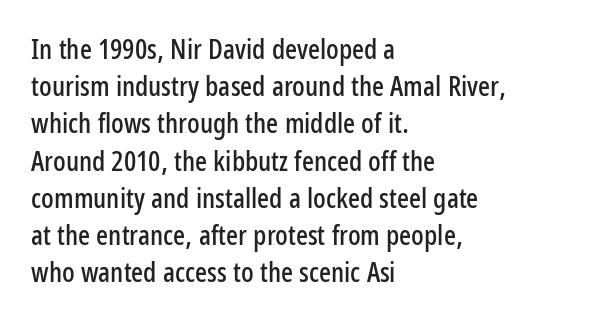
No extra tracking has been applied to these lines. You could not count columns in this text — the font is proportionally spaced. In terms of leading, this rendering sits right in the middle. Quick note: not italic, upright.
